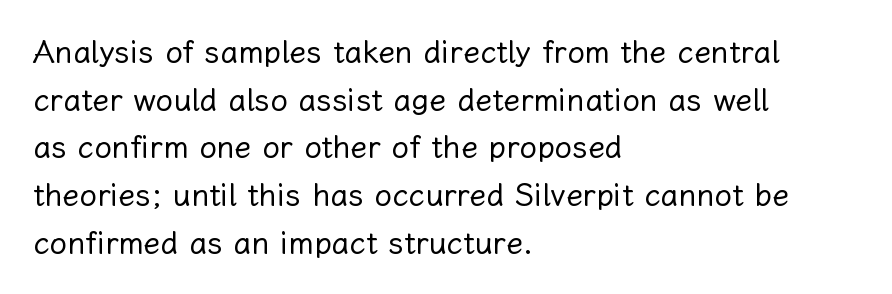
The weight would be labelled regular, book, light, or lighter still. This sample keeps an unexceptional amount of space between lines. The rendering uses natural spacing where letterforms have individual widths. Look at the tracking — it's just the regular setting, nothing added.
